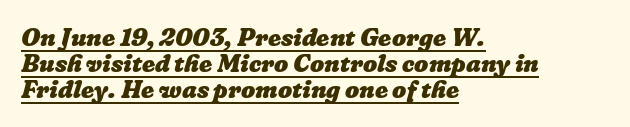
{"bold": "yes", "underline": "yes", "align": "left", "line_spacing": "tight", "line_spacing_ratio": 1.05, "letter_spacing": "normal", "letter_spacing_em": 0.0, "glyph_px": 25}
